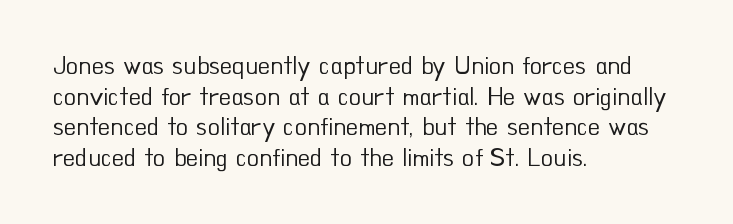
The image shows 25 px text type, upright; set left-aligned, line spacing 1.23x, normal letter spacing, not underlined.
